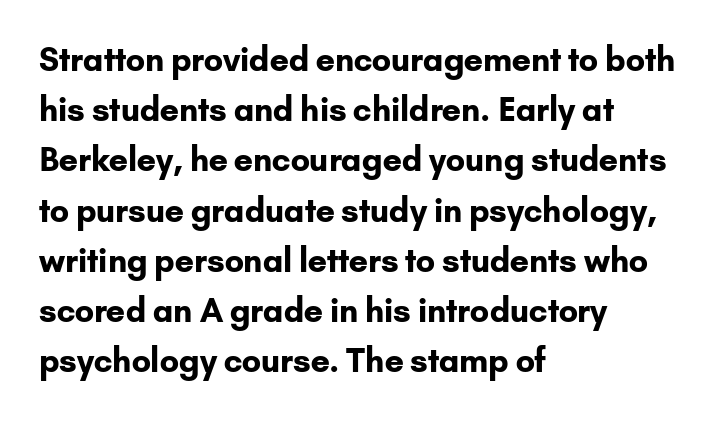
The image shows 32 px bold sans-serif type, upright; set left-aligned, normal line spacing (1.57x), normal letter spacing, not underlined; low stroke contrast and a small x-height.
